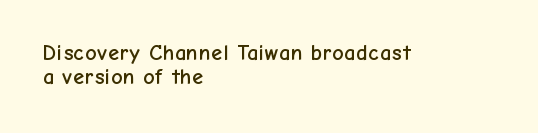
Nobody drew a line under any word here. Compared with typical body copy, the letter spacing here is the same. The type sits square on the baseline with zero lean. Left-aligned paragraph, ragged on the right. This sample trades vertical openness for compactness between lines.
